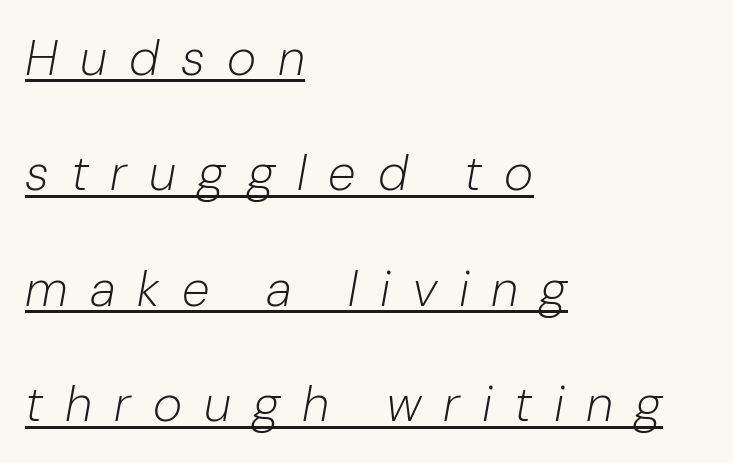
No letter is thick-stroked: the sample isn't bold. The typesetter has applied underlining to the passage shown. The lines are spread far apart with generous leading. Loose tracking; the words dissolve into strings of separated letters.
